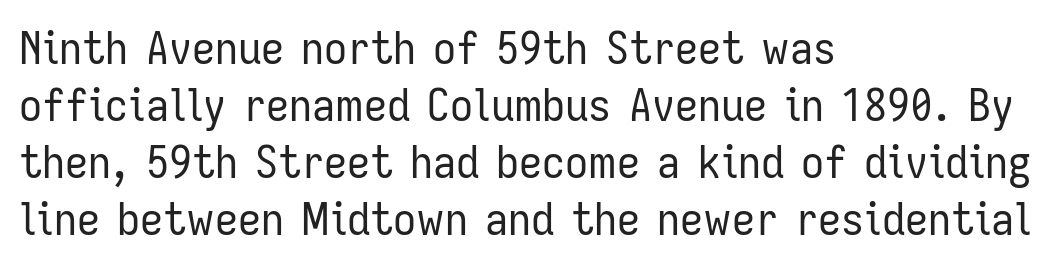
{"serif": "no", "italic": "no", "bold": "no", "weight": "regular", "width": "condensed", "stroke_contrast": "low", "x_height": "medium", "monospaced": "no", "underline": "no", "align": "left", "line_spacing_ratio": 1.24, "letter_spacing": "normal", "letter_spacing_em": 0.0, "glyph_px": 46}
